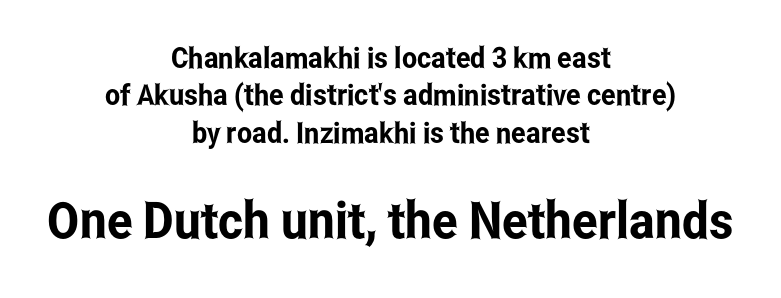
Q: Is the text italic (slanted)? A: No, it is upright.
Q: Is the typeface a serif or a sans-serif typeface? A: Sans-serif.
Q: Is the text underlined? A: No.
Q: How is the paragraph aligned? A: Centered.
Q: Is the spacing between letters normal or unusually wide? A: Normal.
Q: Is the spacing between lines tight, normal or loose? A: Normal.
Q: Which block of text is set in a larger size, the first (top) or the second (bottom)? A: The second (bottom) one.
Q: Width (condensed, normal, or wide)? A: Condensed.
Q: Stroke contrast? A: Low.
Q: x-height? A: Medium.
Q: Monospaced? A: No.
